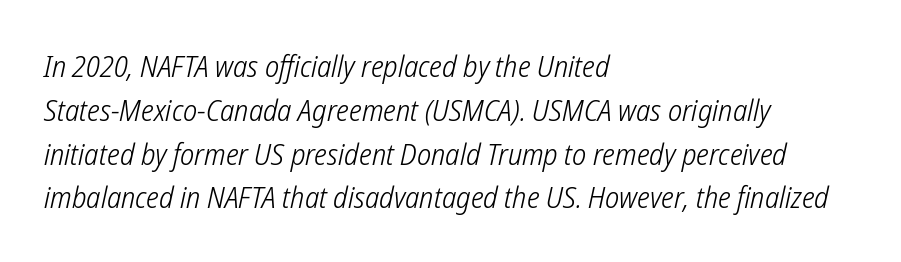
Examine the stroke ends and you'll find no serifs. There is no visible air inserted between adjacent glyphs. Quick note: underline off. Casual observation: everything's shoved over to the left. The rows are spaced the way most documents space them. The typesetting does not lean heavy: it is not bold.
